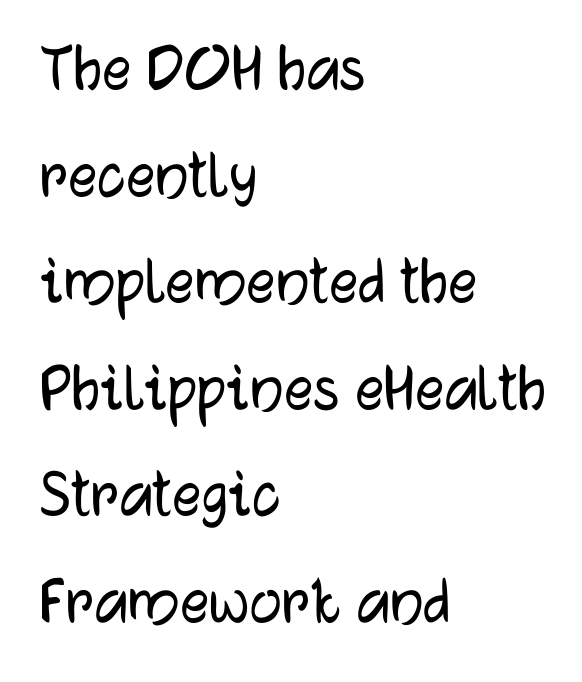
{"serif": "no", "italic": "no", "width": "normal", "stroke_contrast": "low", "x_height": "medium", "monospaced": "no", "underline": "no", "align": "left", "line_spacing": "normal", "line_spacing_ratio": 1.48, "letter_spacing": "normal", "letter_spacing_em": 0.0, "glyph_px": 72}
